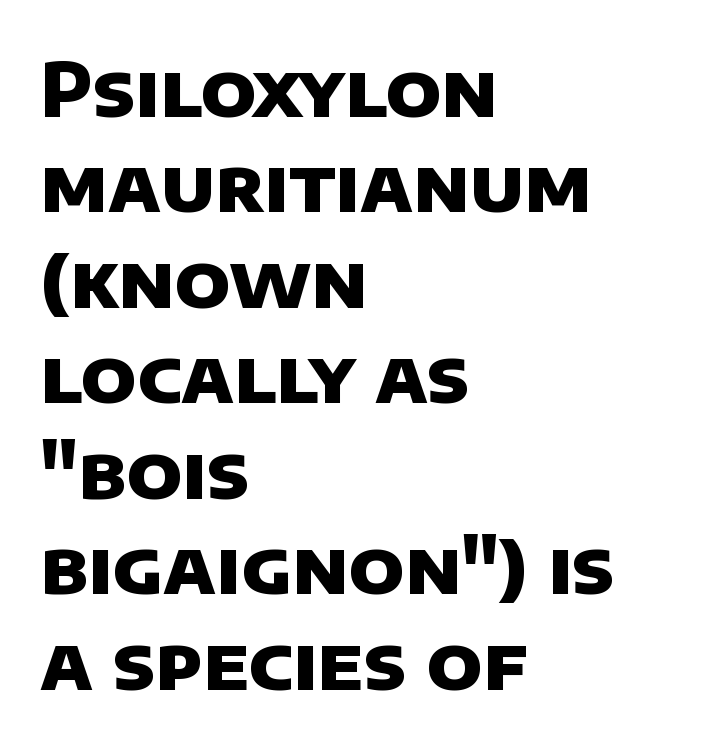
{"serif": "no", "bold": "yes", "weight": "heavy", "width": "normal", "stroke_contrast": "low", "x_height": "large", "monospaced": "no", "underline": "no", "align": "left", "line_spacing": "normal", "line_spacing_ratio": 1.29, "letter_spacing": "normal", "letter_spacing_em": 0.0, "glyph_px": 74}
